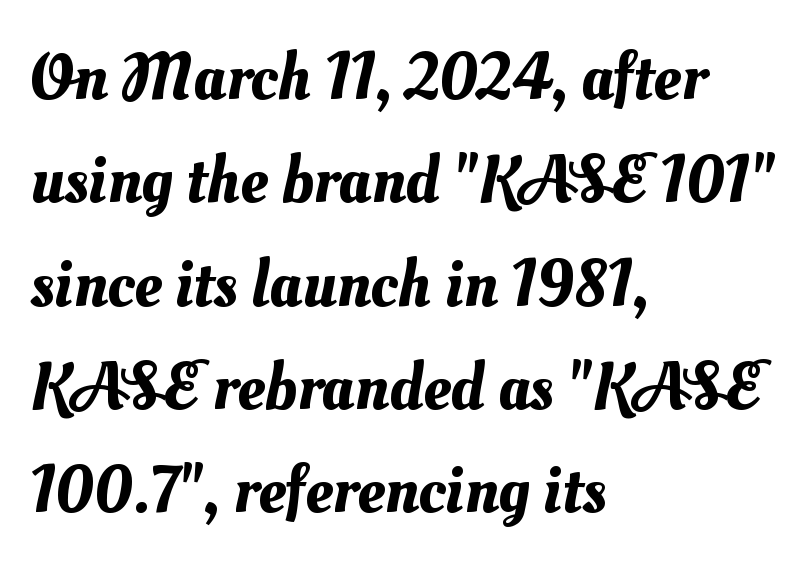
Q: Is the text underlined? A: No.
Q: How is the paragraph aligned? A: Left-aligned.
Q: Is the spacing between letters normal or unusually wide? A: Normal.
Q: Is the spacing between lines tight, normal or loose? A: Normal.
Q: Width (condensed, normal, or wide)? A: Normal.
Q: Stroke contrast? A: Medium.
Q: x-height? A: Small.
Q: Monospaced? A: No.
